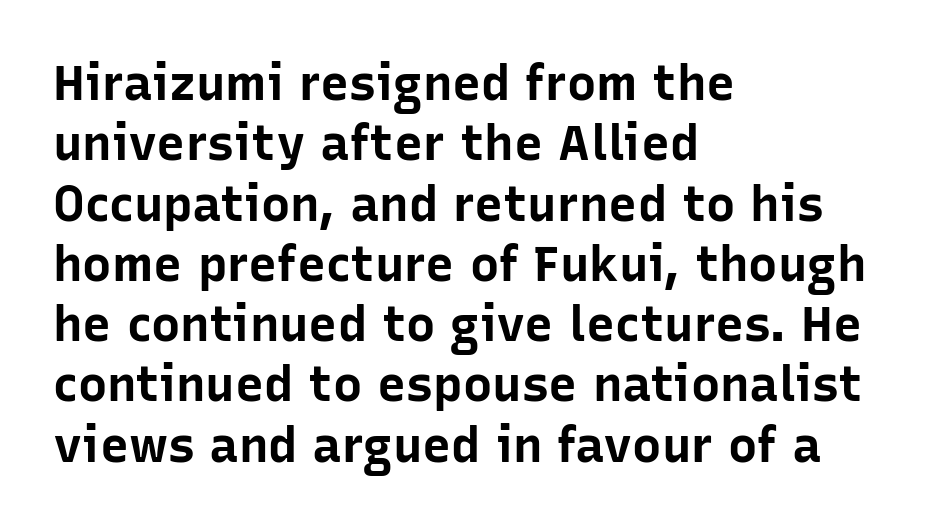
The image shows 49 px bold sans-serif type, upright; set left-aligned, line spacing 1.23x, normal letter spacing, not underlined; low stroke contrast and a medium x-height.
